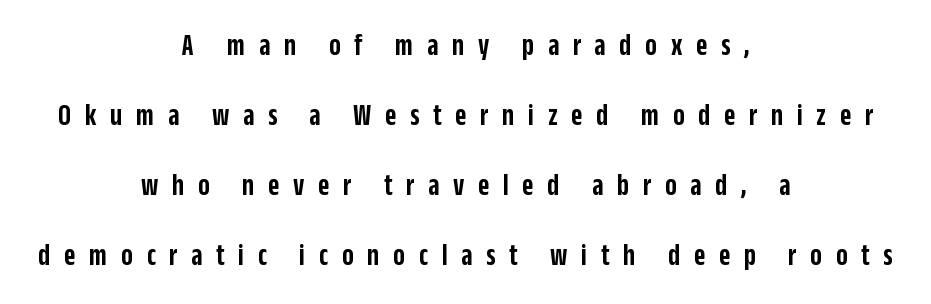
The image shows 31 px semibold, condensed sans-serif type, upright; set centered, loose line spacing (2.26x), unusually wide letter spacing (+0.44 em), not underlined; low stroke contrast and a large x-height.
